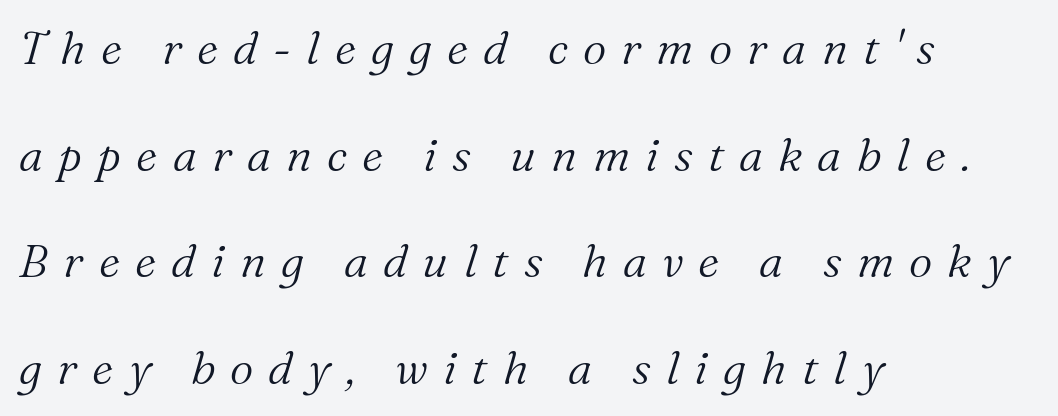
Is this a sans? No — the strokes have serifs. Look at the tracking — it's clearly loosened, letters drifting apart. The glyphs look as if they've been sheared to an angle. Baseline-to-baseline distance is far greater than the letter height.
